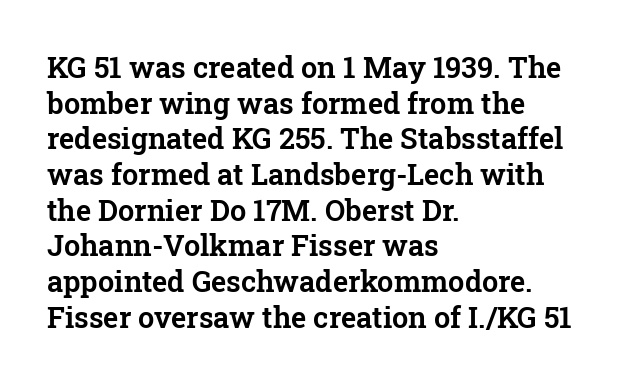
The image shows 29 px serif type, upright; set left-aligned, line spacing 1.23x, normal letter spacing, not underlined; low stroke contrast and a medium x-height.
